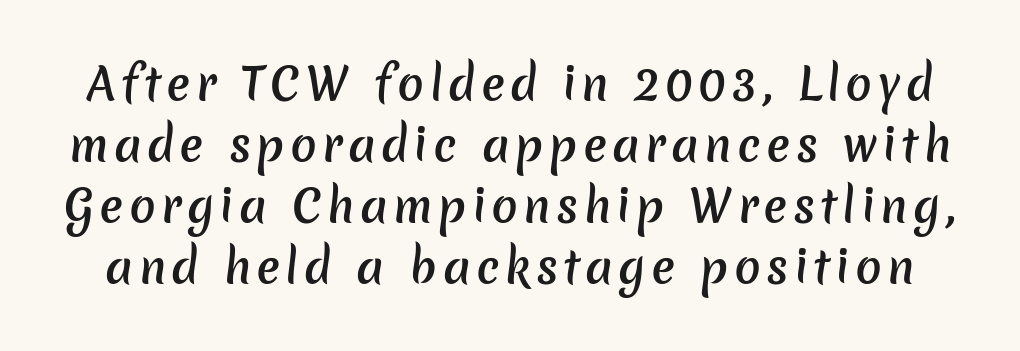
The image shows 44 px semibold sans-serif type; set normal line spacing (1.39x), not underlined; low stroke contrast and a medium x-height.
